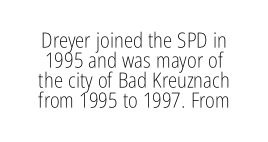
No chunkiness to these letters — they're not bold. The horizontal fit of the characters is conventional and even. The foot of each line stays bare and open. Does the lettering tilt? It doesn't — this is upright.
